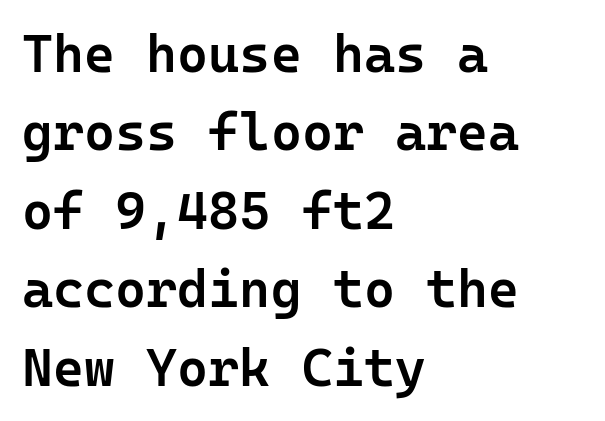
Q: Is the text bold? A: Semi-bold.
Q: Is the text italic (slanted)? A: No, it is upright.
Q: Is the typeface a serif or a sans-serif typeface? A: Sans-serif.
Q: Is the text underlined? A: No.
Q: How is the paragraph aligned? A: Left-aligned.
Q: Is the spacing between letters normal or unusually wide? A: Normal.
Q: Is the spacing between lines tight, normal or loose? A: Normal.
Q: Width (condensed, normal, or wide)? A: Normal.
Q: Stroke contrast? A: Low.
Q: x-height? A: Medium.
Q: Monospaced? A: Yes.
